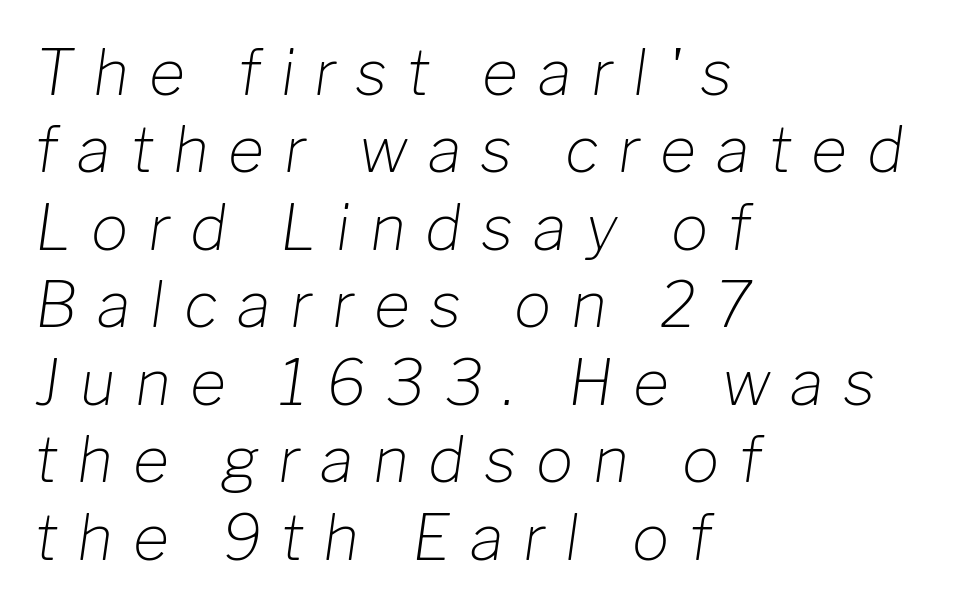
Short note: letters widely spaced. Does the leading feel generous? No, just average. Nobody drew a line under any word here. Each letter keeps its own natural width here, so spacing adapts to shape. Style check: oblique. Nothing heavy about these letters — not bold at all.
